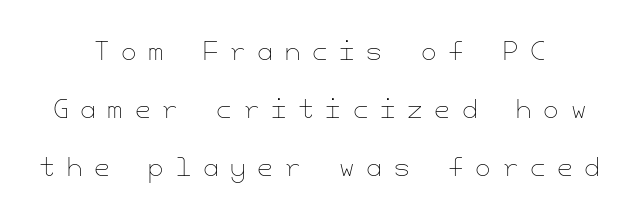
{"italic": "no", "bold": "no", "underline": "no", "align": "center", "line_spacing": "loose", "line_spacing_ratio": 2.32, "letter_spacing": "wide", "letter_spacing_em": 0.47, "glyph_px": 25}
